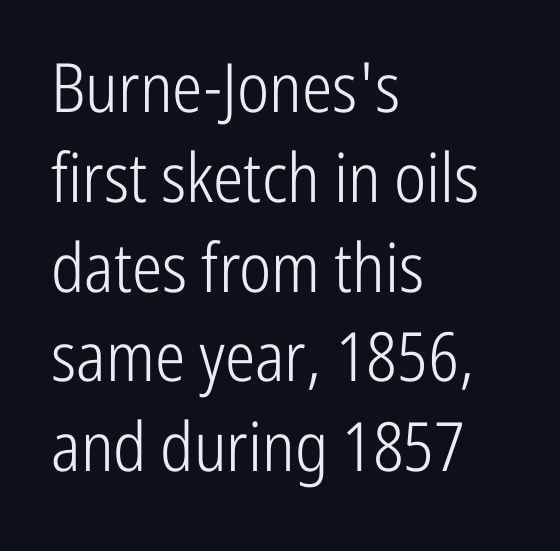
The image shows 68 px light, condensed sans-serif type, upright; set left-aligned, normal line spacing (1.32x), normal letter spacing, not underlined; low stroke contrast and a medium x-height.
